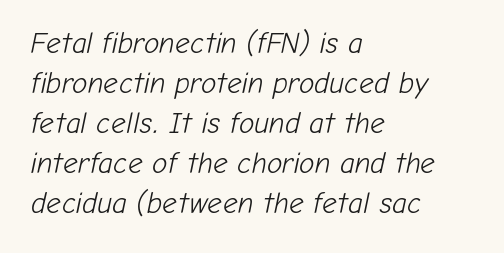
Words float on clear page, feet unadorned. The vertical gap from one line to the next is medium. This sample uses an oblique cut, with every glyph tilted off the vertical. The letterforms sit at book weight or below. The passage shown has conventional tracking throughout. In CSS terms this would be text-align: left.
